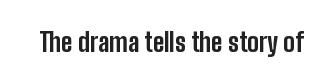
The image shows 26 px bold type, upright; set normal letter spacing, not underlined.
